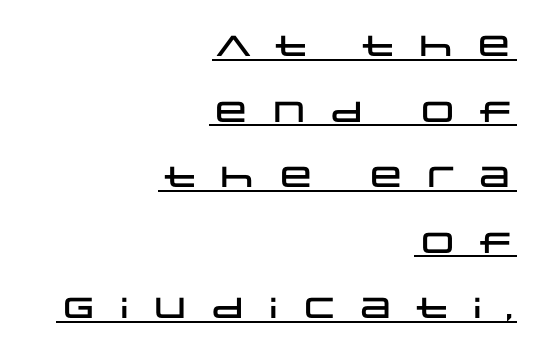
Varying glyph widths throughout — classic text-font behaviour. Nope, no serifs anywhere on these letters. Characters follow at a spacing far wider than the type designer built in. A rule runs beneath these lines of type. Each line ends at the same right margin while the left side varies.
